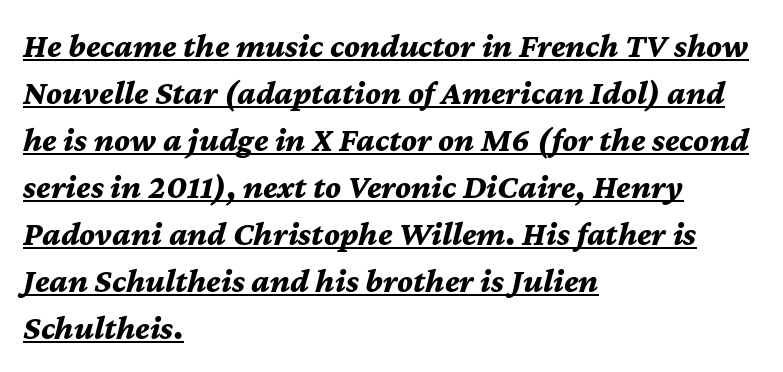
{"italic": "yes", "lean": "right", "slant_degrees": 12, "bold": "yes", "weight": "bold", "width": "normal", "stroke_contrast": "medium", "x_height": "medium", "monospaced": "no", "underline": "yes", "align": "left", "line_spacing": "normal", "line_spacing_ratio": 1.38, "letter_spacing": "normal", "letter_spacing_em": 0.0, "glyph_px": 34}
